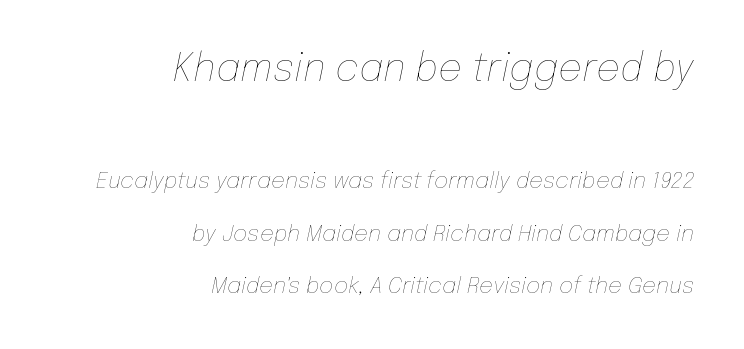
Q: Is the text bold? A: No.
Q: Is the text italic (slanted)? A: Yes, it leans right by about 12 degrees.
Q: Is the text underlined? A: No.
Q: How is the paragraph aligned? A: Right-aligned.
Q: Is the spacing between letters normal or unusually wide? A: Normal.
Q: Is the spacing between lines tight, normal or loose? A: Loose.
Q: Which block of text is set in a larger size, the first (top) or the second (bottom)? A: The first (top) one.
Q: Width (condensed, normal, or wide)? A: Normal.
Q: Stroke contrast? A: Low.
Q: x-height? A: Medium.
Q: Monospaced? A: No.
